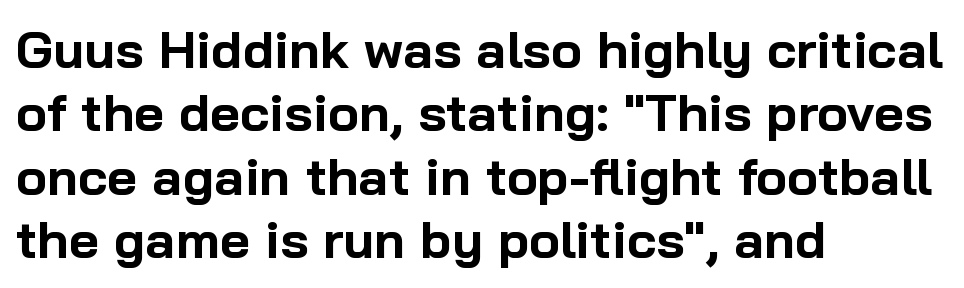
Q: Is the text bold? A: Yes.
Q: Is the text italic (slanted)? A: No, it is upright.
Q: Is the typeface a serif or a sans-serif typeface? A: Sans-serif.
Q: Is the text underlined? A: No.
Q: How is the paragraph aligned? A: Left-aligned.
Q: Is the spacing between letters normal or unusually wide? A: Normal.
Q: Width (condensed, normal, or wide)? A: Normal.
Q: Stroke contrast? A: Low.
Q: x-height? A: Medium.
Q: Monospaced? A: No.
